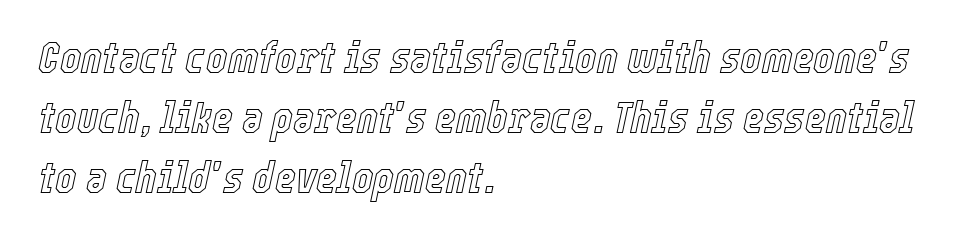
The image shows 45 px condensed type, italic (leaning right); set left-aligned, normal line spacing (1.33x), normal letter spacing, not underlined; a medium x-height.
